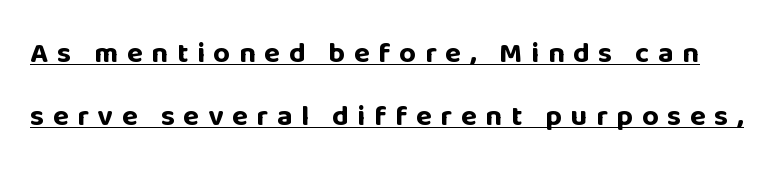
{"serif": "no", "italic": "no", "bold": "yes", "weight": "bold", "width": "normal", "stroke_contrast": "low", "x_height": "large", "monospaced": "no", "underline": "yes", "line_spacing": "loose", "line_spacing_ratio": 2.18, "letter_spacing": "wide", "letter_spacing_em": 0.3, "glyph_px": 29}
